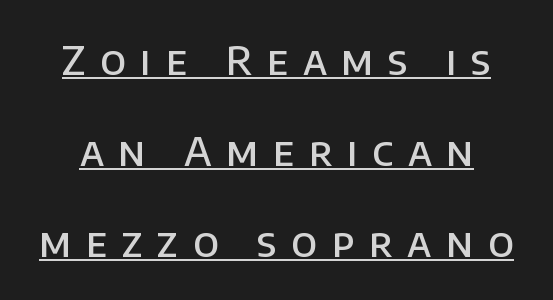
Q: Is the text bold? A: Semi-bold.
Q: Is the text italic (slanted)? A: No, it is upright.
Q: Is the typeface a serif or a sans-serif typeface? A: Sans-serif.
Q: Is the text underlined? A: Yes.
Q: Is the spacing between letters normal or unusually wide? A: Unusually wide.
Q: Is the spacing between lines tight, normal or loose? A: Loose.
Q: Width (condensed, normal, or wide)? A: Normal.
Q: Stroke contrast? A: Low.
Q: x-height? A: Large.
Q: Monospaced? A: No.
